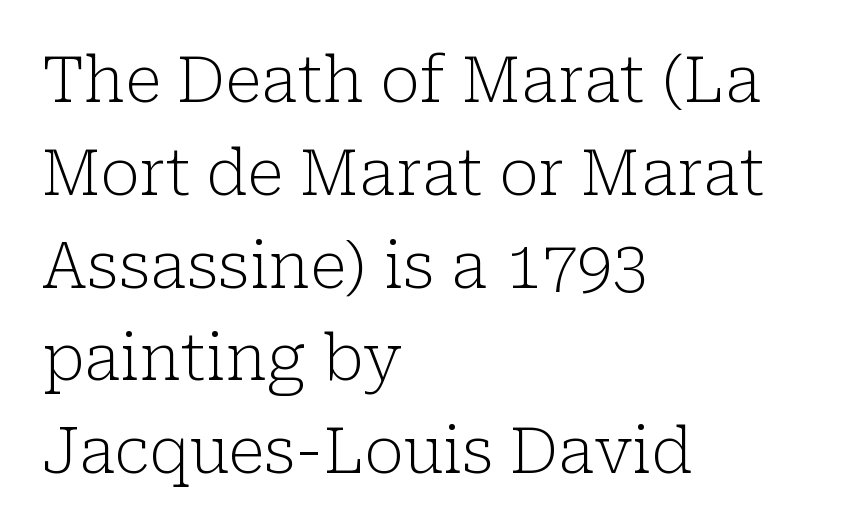
Q: Is the text bold? A: No.
Q: Is the text italic (slanted)? A: No, it is upright.
Q: Is the typeface a serif or a sans-serif typeface? A: Serif.
Q: Is the text underlined? A: No.
Q: How is the paragraph aligned? A: Left-aligned.
Q: Is the spacing between letters normal or unusually wide? A: Normal.
Q: Is the spacing between lines tight, normal or loose? A: Normal.
Q: Width (condensed, normal, or wide)? A: Normal.
Q: Stroke contrast? A: Low.
Q: x-height? A: Medium.
Q: Monospaced? A: No.
